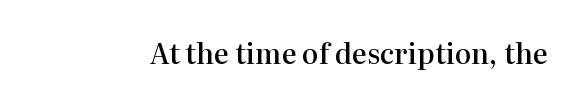
{"serif": "yes", "italic": "no", "bold": "semi", "weight": "semibold", "width": "normal", "stroke_contrast": "high", "x_height": "medium", "monospaced": "no", "underline": "no", "letter_spacing": "normal", "letter_spacing_em": 0.0, "glyph_px": 28}
